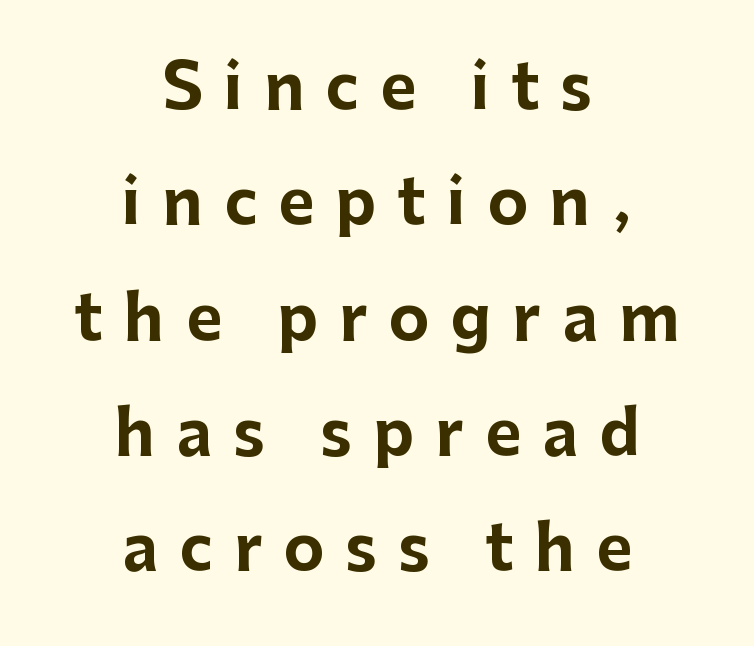
The image shows 62 px bold sans-serif type, upright; set centered, line spacing 1.86x, unusually wide letter spacing (+0.34 em), not underlined; low stroke contrast and a medium x-height.
